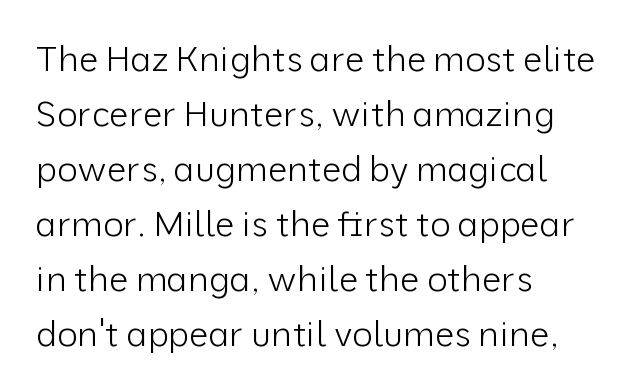
The image shows 35 px light sans-serif type, upright; set left-aligned, normal line spacing (1.57x), normal letter spacing, not underlined; low stroke contrast and a medium x-height.
